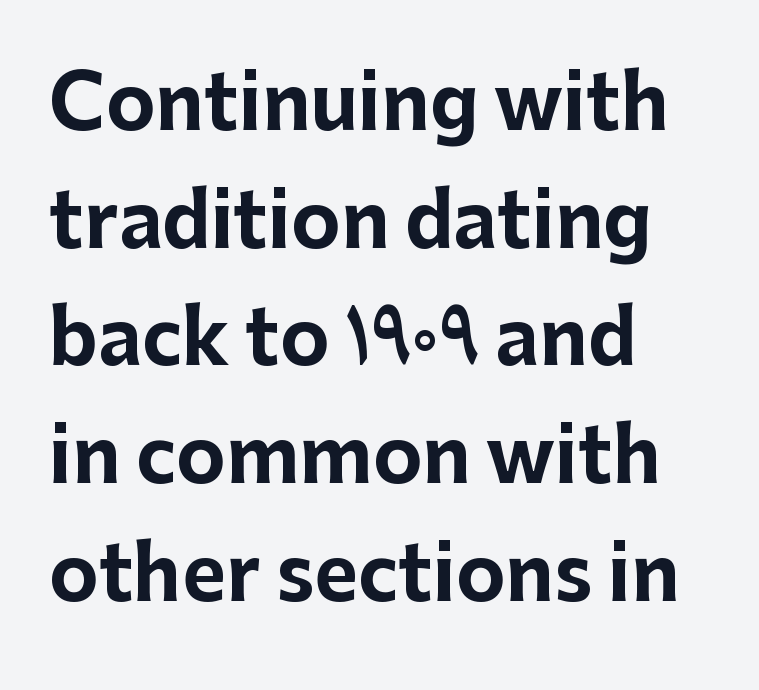
Q: Is the text bold? A: Yes.
Q: Is the text italic (slanted)? A: No, it is upright.
Q: Is the typeface a serif or a sans-serif typeface? A: Sans-serif.
Q: Is the text underlined? A: No.
Q: How is the paragraph aligned? A: Left-aligned.
Q: Is the spacing between letters normal or unusually wide? A: Normal.
Q: Is the spacing between lines tight, normal or loose? A: Normal.
Q: Width (condensed, normal, or wide)? A: Normal.
Q: Stroke contrast? A: Low.
Q: x-height? A: Medium.
Q: Monospaced? A: No.
